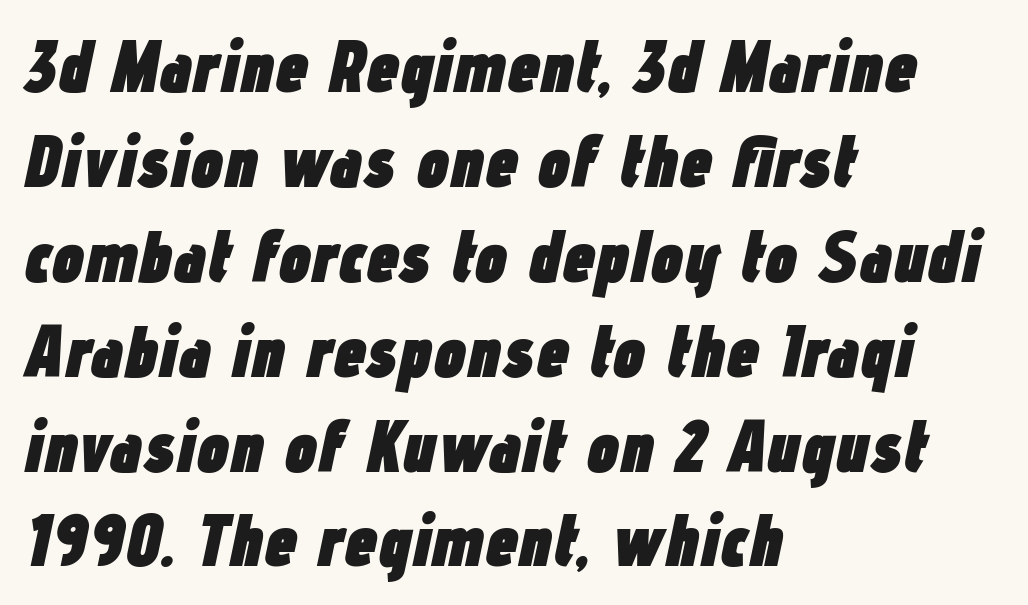
Q: Is the text bold? A: Yes.
Q: Is the text italic (slanted)? A: Yes, it leans right by about 12 degrees.
Q: Is the text underlined? A: No.
Q: How is the paragraph aligned? A: Left-aligned.
Q: Is the spacing between letters normal or unusually wide? A: Normal.
Q: Is the spacing between lines tight, normal or loose? A: Normal.
Q: Width (condensed, normal, or wide)? A: Condensed.
Q: Stroke contrast? A: Low.
Q: x-height? A: Medium.
Q: Monospaced? A: No.
